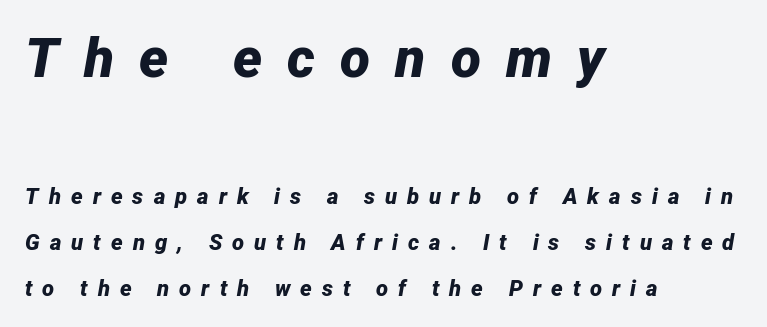
Each line starts at the same left margin while the right side varies. The foot of each line stays bare and open. Type size steps down from the first block to the second. These lines were composed using italics. Notice how thick the strokes are: this is what a full bold looks like.
